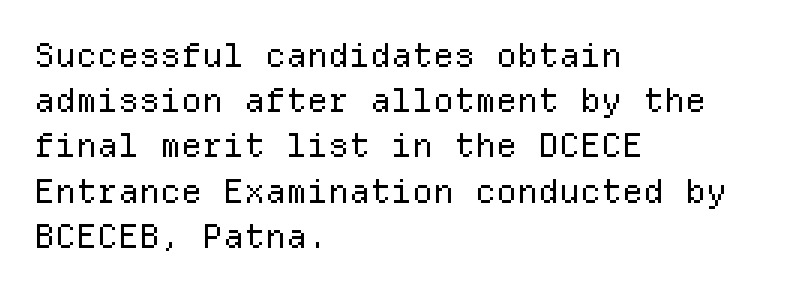
Interline gaps are of average width in this sample. Italic: no, the glyphs are upright roman. No feet cap the strokes, marking this as sans-serif type. Here the designer chose a console-style face with uniform glyph widths. In terms of letterspacing, this is plain default setting.
